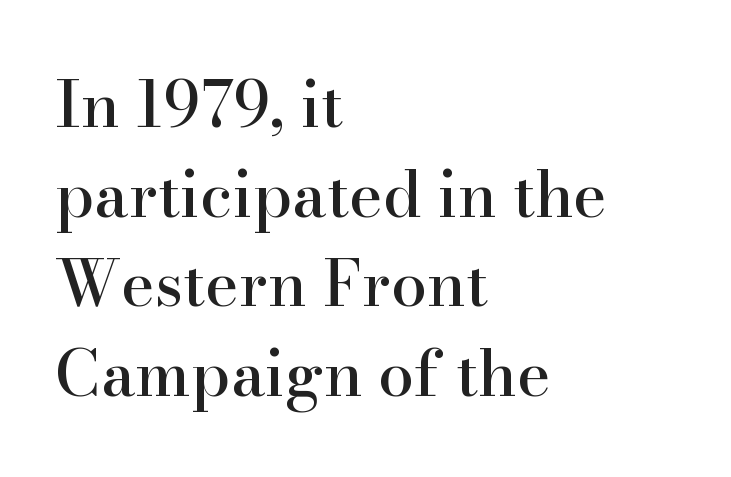
Q: Is the text italic (slanted)? A: No, it is upright.
Q: Is the typeface a serif or a sans-serif typeface? A: Serif.
Q: Is the text underlined? A: No.
Q: How is the paragraph aligned? A: Left-aligned.
Q: Is the spacing between letters normal or unusually wide? A: Normal.
Q: Is the spacing between lines tight, normal or loose? A: Normal.
Q: Width (condensed, normal, or wide)? A: Normal.
Q: Stroke contrast? A: High.
Q: x-height? A: Small.
Q: Monospaced? A: No.
